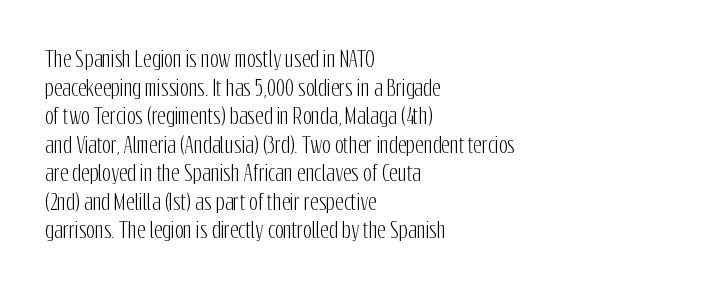
{"italic": "no", "underline": "no", "align": "left", "line_spacing": "normal", "line_spacing_ratio": 1.36, "letter_spacing": "normal", "letter_spacing_em": 0.0, "glyph_px": 21}
